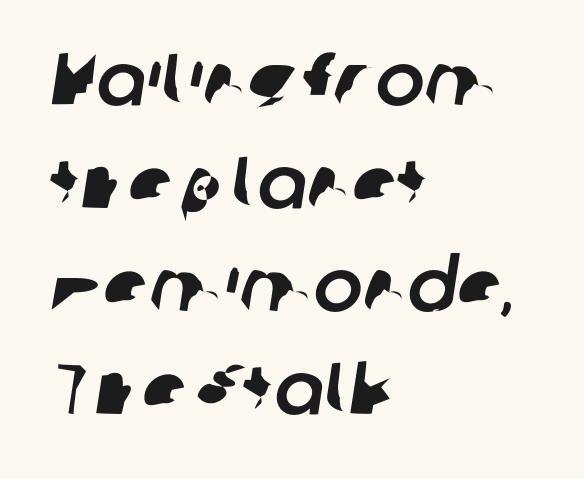
Q: Is the typeface a serif or a sans-serif typeface? A: Sans-serif.
Q: Is the text underlined? A: No.
Q: How is the paragraph aligned? A: Left-aligned.
Q: Is the spacing between letters normal or unusually wide? A: Normal.
Q: Is the spacing between lines tight, normal or loose? A: Normal.
Q: Width (condensed, normal, or wide)? A: Normal.
Q: Stroke contrast? A: Low.
Q: x-height? A: Medium.
Q: Monospaced? A: No.
